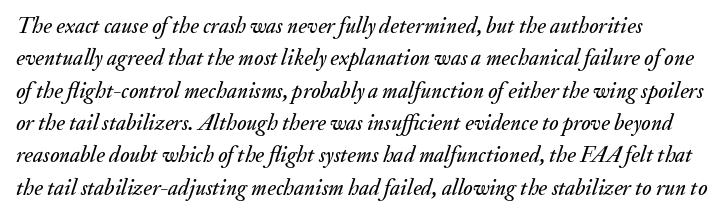
The words here are not underlined. Standard letterfit; no display-style spreading of the glyphs. Interline gaps are of average width in this sample. Italic: yes, the glyphs are oblique.
